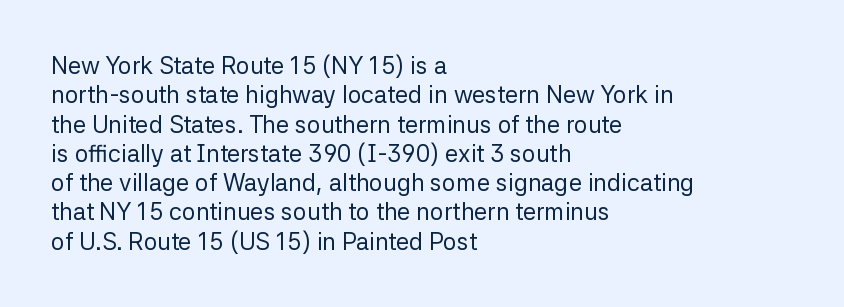
Q: Is the text bold? A: No.
Q: Is the text italic (slanted)? A: No, it is upright.
Q: Is the text underlined? A: No.
Q: How is the paragraph aligned? A: Left-aligned.
Q: Is the spacing between letters normal or unusually wide? A: Normal.
